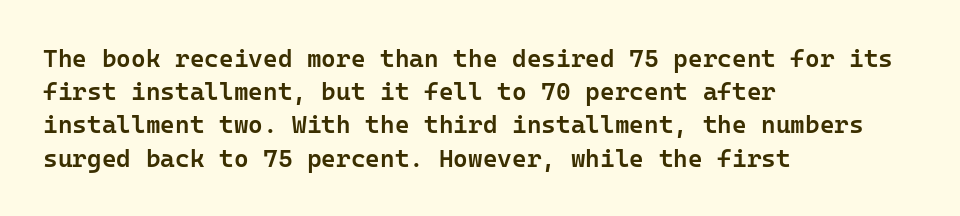
Q: Is the text bold? A: Semi-bold.
Q: Is the text italic (slanted)? A: No, it is upright.
Q: Is the text underlined? A: No.
Q: How is the paragraph aligned? A: Left-aligned.
Q: Is the spacing between letters normal or unusually wide? A: Normal.
Q: Is the spacing between lines tight, normal or loose? A: Normal.
